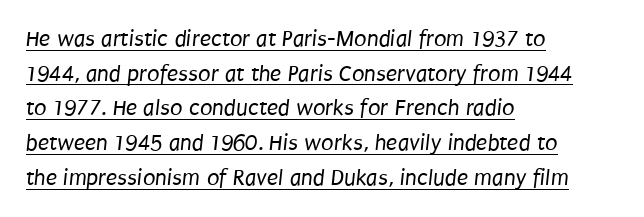
Q: Is the text bold? A: No.
Q: Is the text underlined? A: Yes.
Q: How is the paragraph aligned? A: Left-aligned.
Q: Is the spacing between letters normal or unusually wide? A: Normal.
Q: Is the spacing between lines tight, normal or loose? A: Normal.
